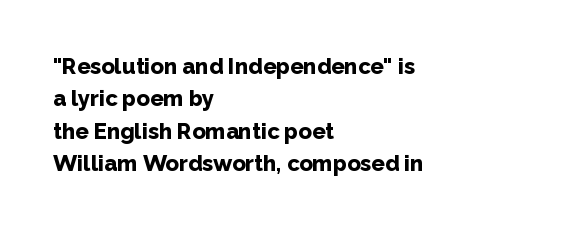
This block has exactly the height ordinary leading produces. A roman cut, with each character standing at attention. Typesetter's note: full bold, strokes at maximum text heaviness. The rendering anchors every line to the left-hand side.
